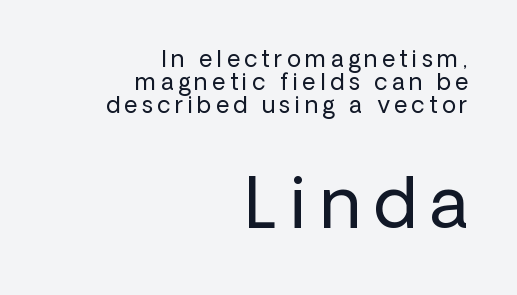
The image shows 70 px regular-weight sans-serif type, upright; set right-aligned, tight line spacing (1.01x), not underlined; the second (bottom) block is 3.04x larger; low stroke contrast and a medium x-height.
